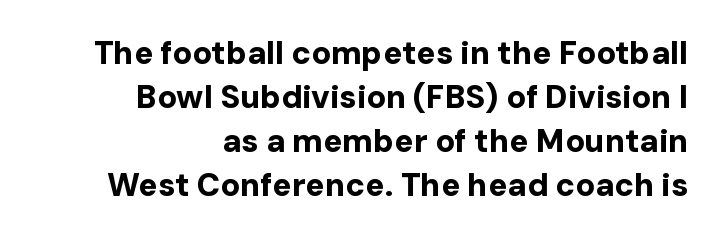
The line-height multiplier appears to be the usual default. Style check: upright. Line endings align vertically; line beginnings do not. Pretty heavy lettering here — definitely bold. Check the space under the baseline: it is left empty. You can tell from the bare stems that sans-serif type was used.
